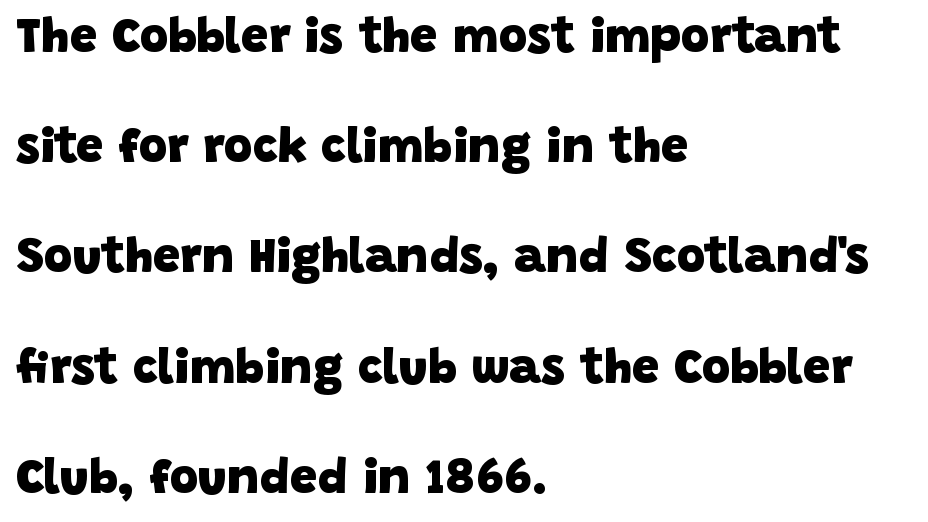
{"serif": "no", "bold": "yes", "weight": "heavy", "width": "normal", "stroke_contrast": "low", "x_height": "large", "monospaced": "no", "underline": "no", "align": "left", "line_spacing": "loose", "line_spacing_ratio": 2.25, "letter_spacing": "normal", "letter_spacing_em": 0.0, "glyph_px": 49}
